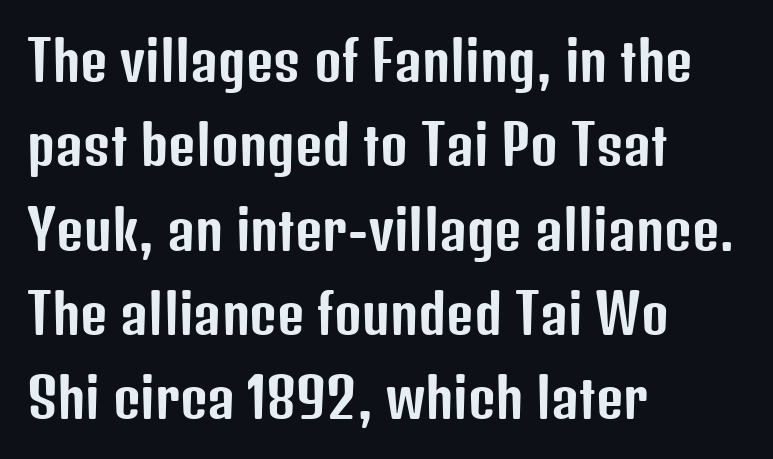
A clean baseline with only descenders dipping below it. It's the straight-up-and-down kind of type. Whoever set this chose a conventional vertical rhythm. Proportional: the letters do not fall into vertical columns.
